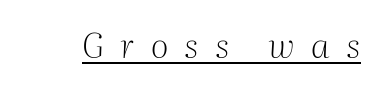
Q: Is the text bold? A: No.
Q: Is the text italic (slanted)? A: Yes, it leans right by about 2 degrees.
Q: Is the typeface a serif or a sans-serif typeface? A: Serif.
Q: Is the text underlined? A: Yes.
Q: Is the spacing between letters normal or unusually wide? A: Unusually wide.
Q: Width (condensed, normal, or wide)? A: Normal.
Q: Stroke contrast? A: Medium.
Q: x-height? A: Medium.
Q: Monospaced? A: No.
